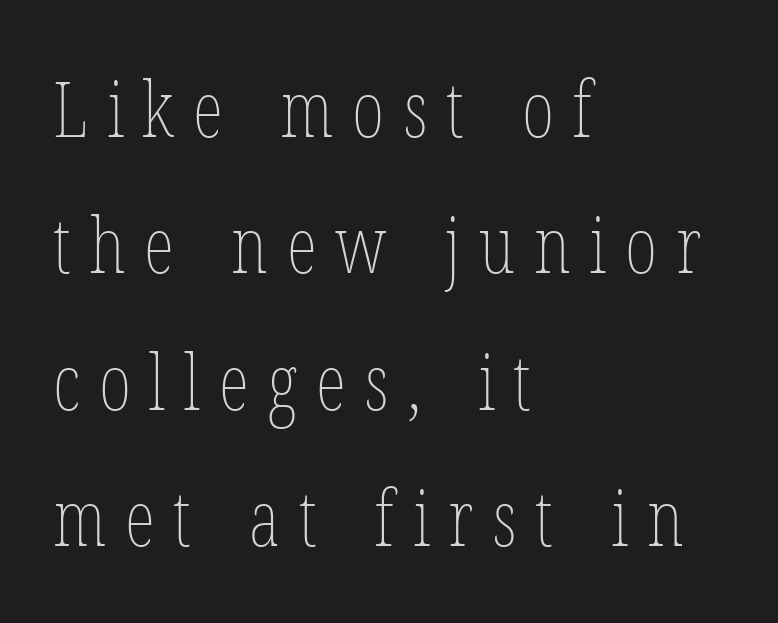
The image shows 78 px thin, condensed type, upright; set left-aligned, line spacing 1.75x, unusually wide letter spacing (+0.24 em), not underlined; low stroke contrast and a medium x-height.
